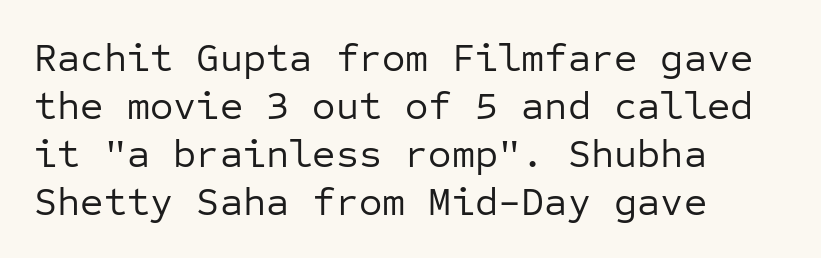
Is the stroke heavy? The answer is a plain regular-or-lighter. The string is rendered with underlining switched off. Teacher's note: observe the even left margin — that is flush-left alignment. Does the lettering tilt? It doesn't — this is upright.
